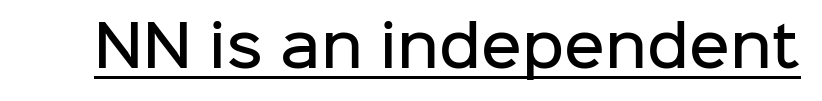
No extra tracking has been applied to these lines. Compared with undecorated copy, this sample adds a rule below the words. A typesetter would call this proportional, since set widths differ per character. Notice how the stems are strictly vertical — no italics here. A fair bit of extra ink — the face is semibold, not bold.
